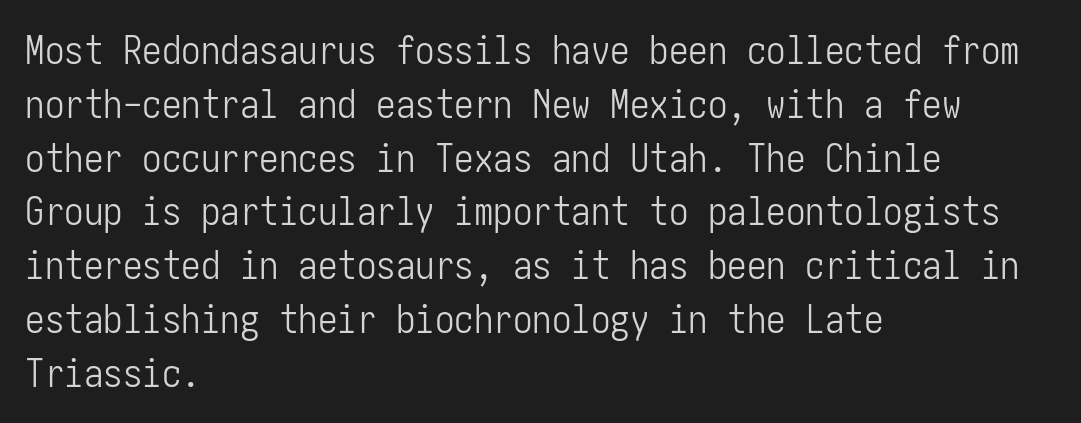
The image shows 39 px light, condensed sans-serif type, upright; set left-aligned, normal line spacing (1.38x), normal letter spacing, not underlined; low stroke contrast and a medium x-height.
